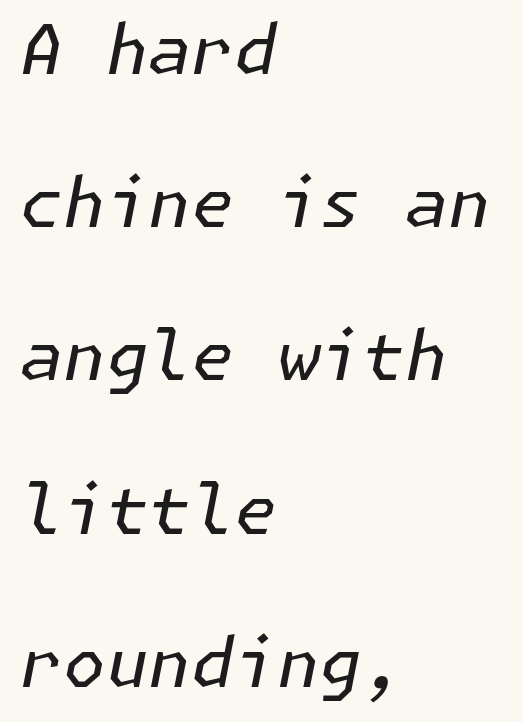
Q: Is the text bold? A: No.
Q: Is the text italic (slanted)? A: Yes, it leans right by about 11 degrees.
Q: Is the text underlined? A: No.
Q: How is the paragraph aligned? A: Left-aligned.
Q: Is the spacing between letters normal or unusually wide? A: Normal.
Q: Is the spacing between lines tight, normal or loose? A: Loose.
Q: Width (condensed, normal, or wide)? A: Normal.
Q: Stroke contrast? A: Low.
Q: x-height? A: Medium.
